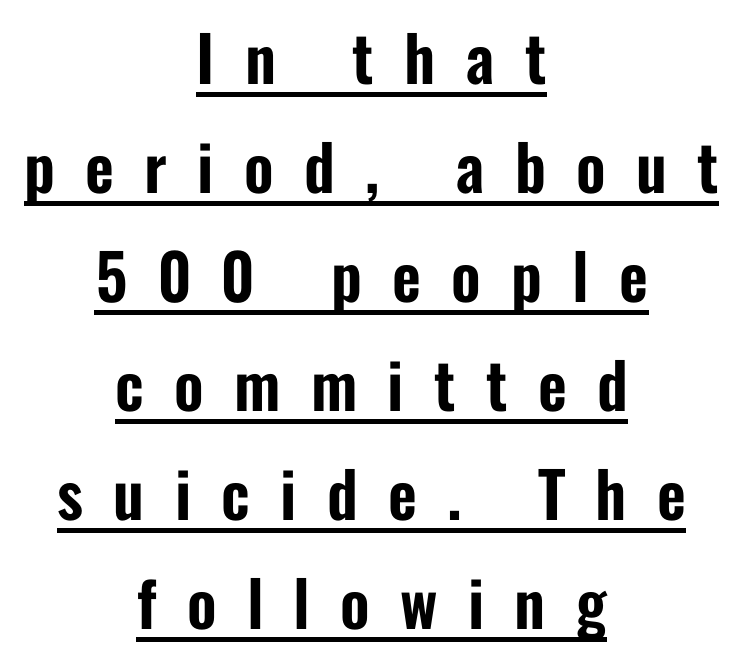
The image shows 63 px condensed sans-serif type, upright; set centered, line spacing 1.73x, unusually wide letter spacing (+0.48 em), underlined; low stroke contrast and a medium x-height.
